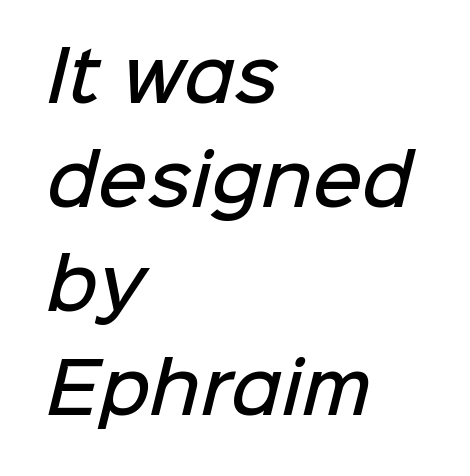
The image shows 68 px semibold sans-serif type; set left-aligned, normal line spacing (1.53x), normal letter spacing, not underlined; low stroke contrast and a medium x-height.
